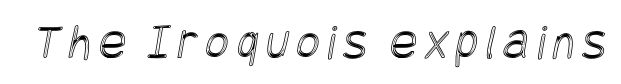
Q: Is the text underlined? A: No.
Q: Width (condensed, normal, or wide)? A: Condensed.
Q: x-height? A: Large.
